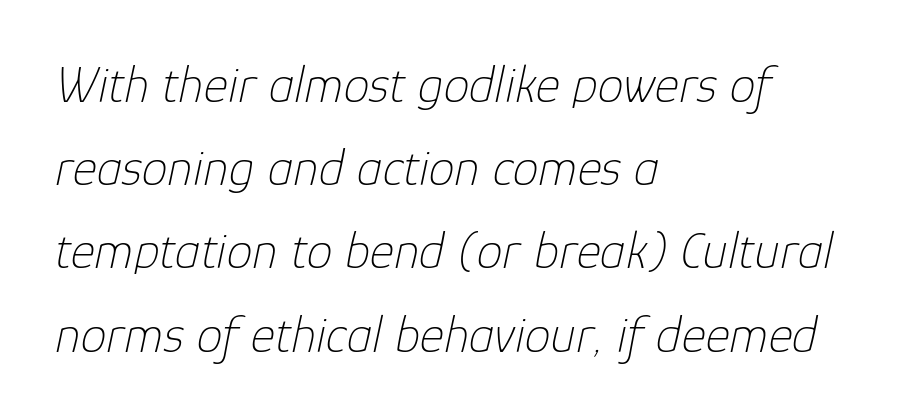
The image shows 52 px thin type, italic (leaning right); set left-aligned, normal line spacing (1.6x), normal letter spacing, not underlined; low stroke contrast and a medium x-height.
